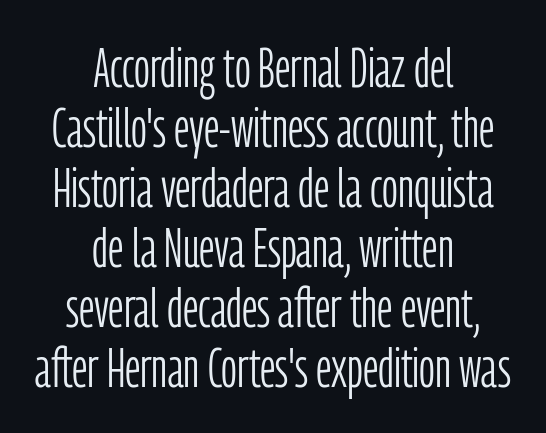
{"serif": "no", "italic": "no", "bold": "no", "weight": "light", "width": "condensed", "stroke_contrast": "low", "x_height": "medium", "monospaced": "no", "underline": "no", "align": "center", "line_spacing": "tight", "line_spacing_ratio": 1.09, "letter_spacing": "normal", "letter_spacing_em": 0.0, "glyph_px": 55}
